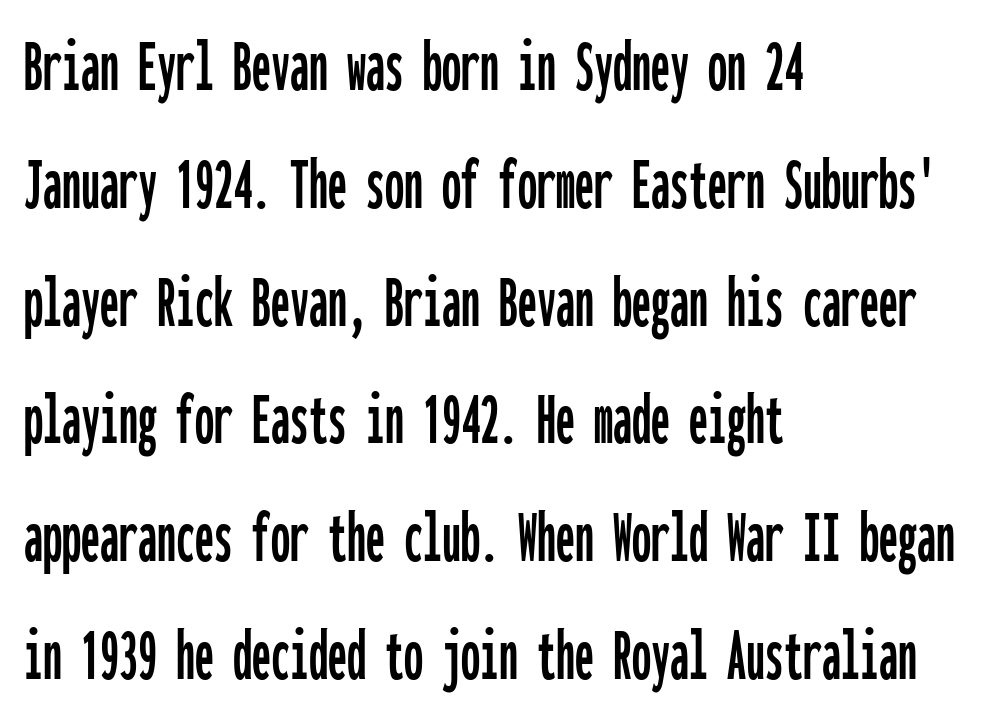
{"serif": "no", "italic": "no", "width": "condensed", "stroke_contrast": "low", "x_height": "medium", "monospaced": "yes", "underline": "no", "align": "left", "line_spacing": "normal", "line_spacing_ratio": 1.55, "letter_spacing": "normal", "letter_spacing_em": 0.0, "glyph_px": 76}
